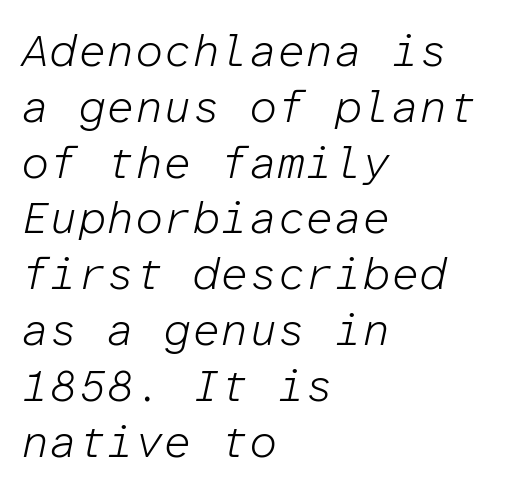
The image shows 45 px light type, italic (leaning right), monospaced; set left-aligned, line spacing 1.24x, normal letter spacing, not underlined; low stroke contrast and a medium x-height.
